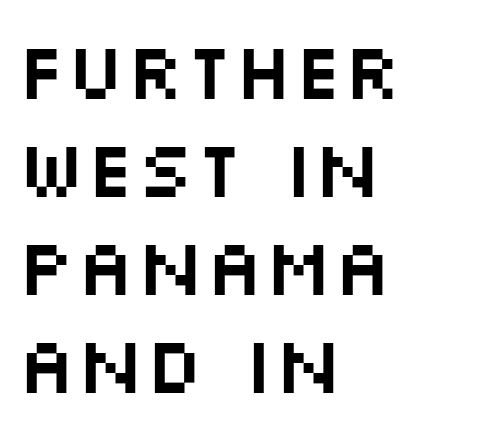
The image shows 79 px wide sans-serif type, upright; set left-aligned, line spacing 1.24x, normal letter spacing, not underlined; medium stroke contrast and a large x-height.
